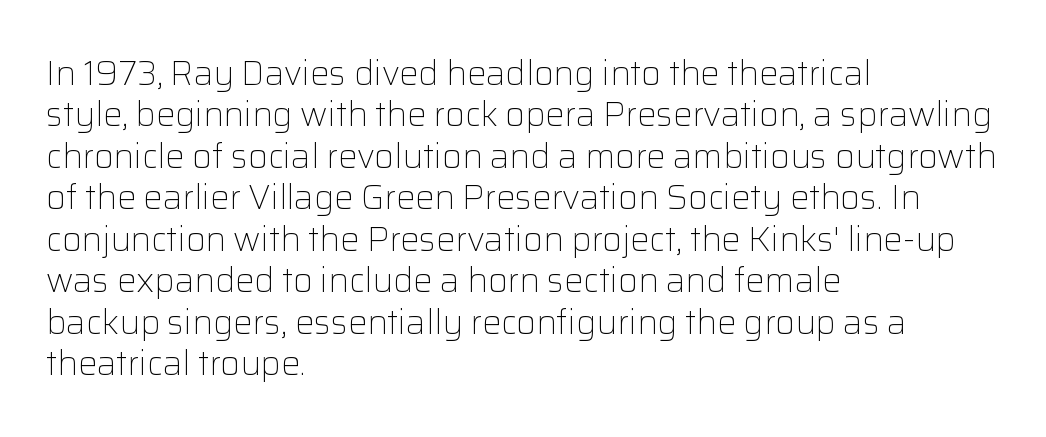
Notice how the passage keeps a crisp vertical edge on the left only. Inter-character spacing is left at the font's built-in metrics. Think of a printed novel: that variable character pitch is what you see here. Letters have the restrained weight of plain body copy at most. The rendering shows plain stroke endings on the letterforms — a sans-serif design. A typesetter would mark this as roman, not italic.
